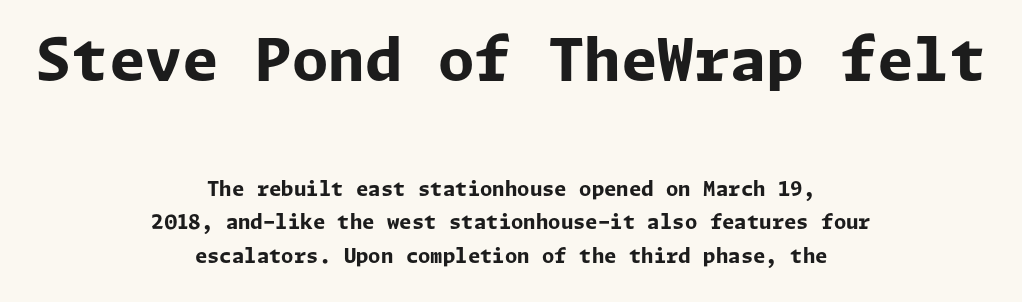
The image shows 59 px bold sans-serif type, upright; set centered, normal line spacing (1.67x), normal letter spacing, not underlined; the first (top) block is 2.95x larger; low stroke contrast and a medium x-height.
